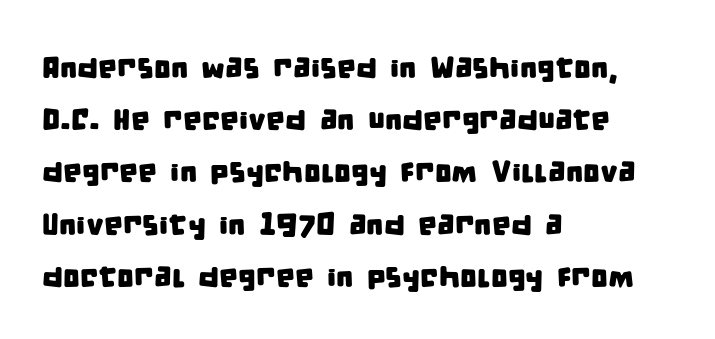
A typesetter would label this face a sans. Looks like regular typesetting: each glyph gets only the width it needs. The compositor pushed each line to the left boundary. The zone under the glyphs is completely vacant. You could call the tracking neutral — neither tight nor loose.
